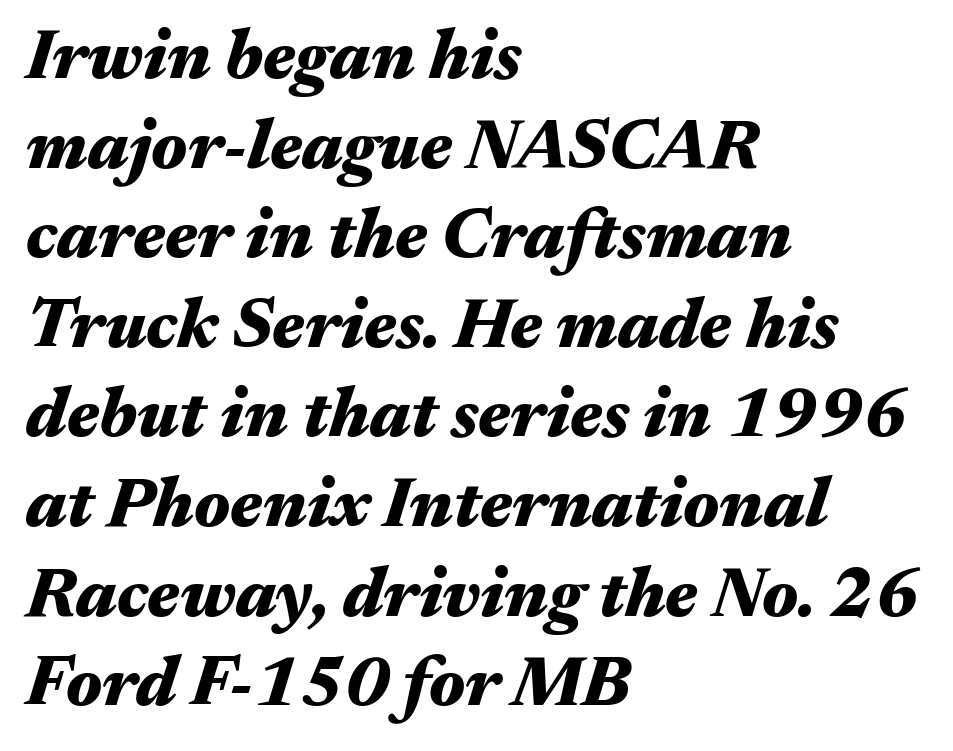
Q: Is the text bold? A: Yes.
Q: Is the text italic (slanted)? A: Yes, it leans right by about 17 degrees.
Q: Is the text underlined? A: No.
Q: How is the paragraph aligned? A: Left-aligned.
Q: Is the spacing between letters normal or unusually wide? A: Normal.
Q: Is the spacing between lines tight, normal or loose? A: Normal.
Q: Width (condensed, normal, or wide)? A: Wide.
Q: Stroke contrast? A: Medium.
Q: x-height? A: Medium.
Q: Monospaced? A: No.
